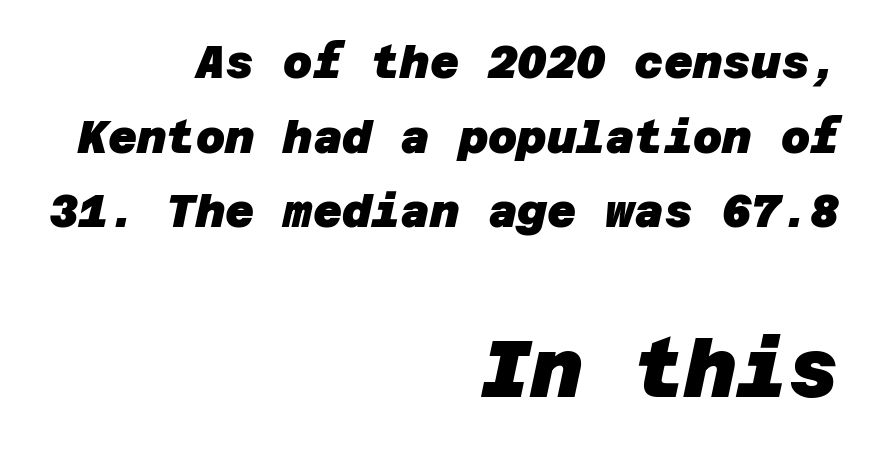
Q: Is the text bold? A: Yes.
Q: Is the typeface a serif or a sans-serif typeface? A: Sans-serif.
Q: Is the text underlined? A: No.
Q: How is the paragraph aligned? A: Right-aligned.
Q: Is the spacing between letters normal or unusually wide? A: Normal.
Q: Is the spacing between lines tight, normal or loose? A: Normal.
Q: Which block of text is set in a larger size, the first (top) or the second (bottom)? A: The second (bottom) one.
Q: Width (condensed, normal, or wide)? A: Normal.
Q: Stroke contrast? A: Low.
Q: x-height? A: Large.
